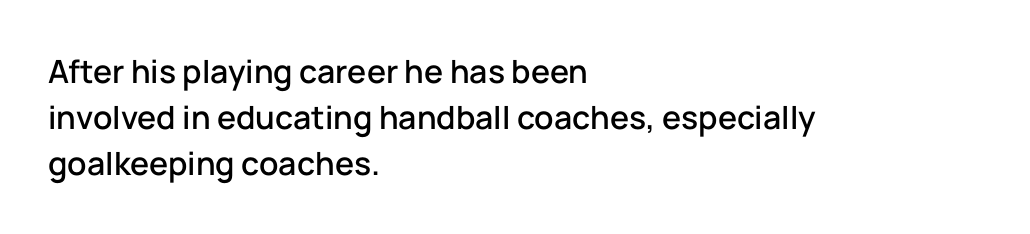
The image shows 32 px sans-serif type, upright; set left-aligned, normal line spacing (1.44x), normal letter spacing, not underlined; low stroke contrast and a medium x-height.
